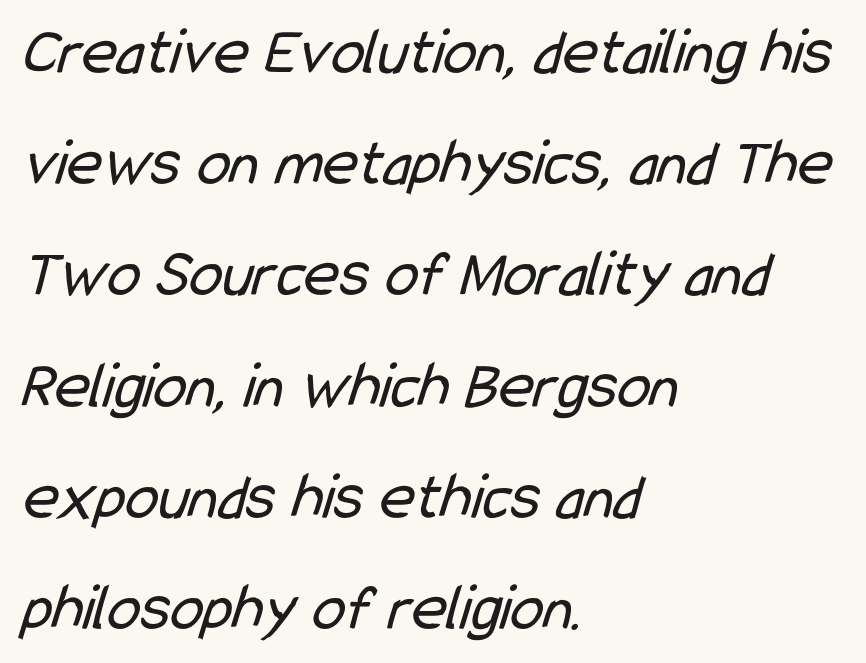
No letter is thick-stroked: the sample isn't bold. Are there feet on the stems? There aren't — it's a sans. Observe the ordinary spacing: letters are neighbours, not strangers. The rendering anchors every line to the left-hand side. The rendering uses natural spacing where letterforms have individual widths.
